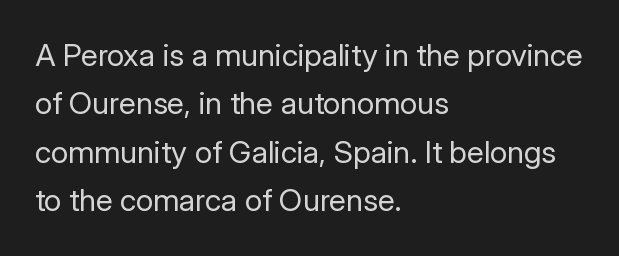
The letters advance in unequal steps, a hallmark of proportional type. Notice how the stems are strictly vertical — no italics here. Rule under the text: the space is simply empty. Quick note: interline space is typical. In CSS terms this would be text-align: left.
